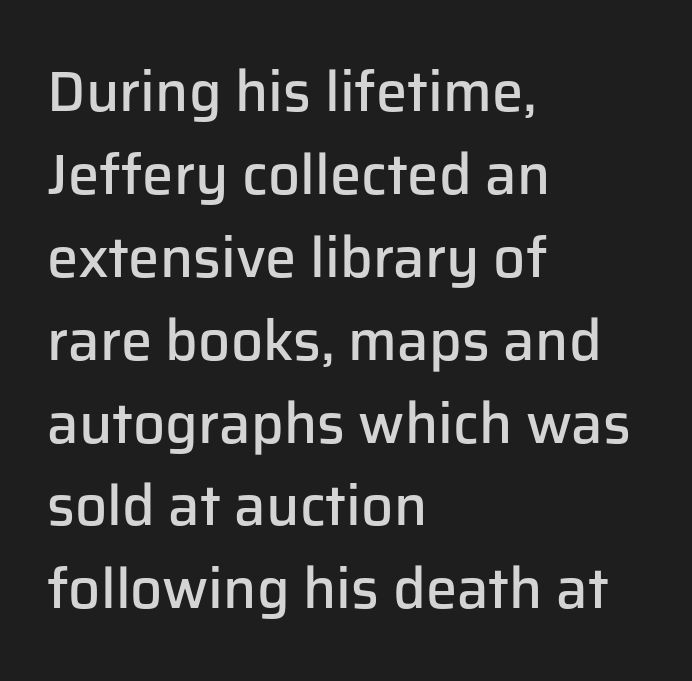
The image shows 56 px semibold sans-serif type, upright; set left-aligned, normal line spacing (1.48x), normal letter spacing, not underlined; low stroke contrast and a medium x-height.
